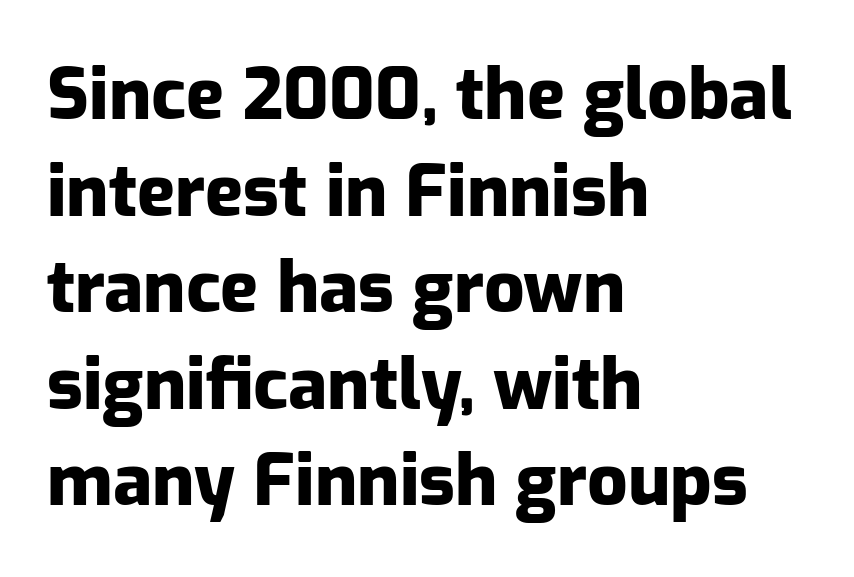
Regular leading. Varying glyph widths throughout — classic text-font behaviour. The letterforms sit shoulder to shoulder at normal distance. This rendering uses left alignment, leaving the right contour irregular. The letters carry no serifs — their stems end cleanly without finishing strokes.
